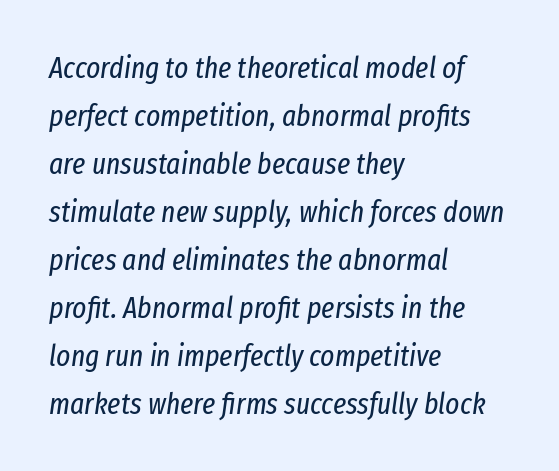
The image shows 30 px regular-weight, condensed type, italic (leaning right); set left-aligned, normal line spacing (1.6x), normal letter spacing, not underlined; low stroke contrast and a medium x-height.
